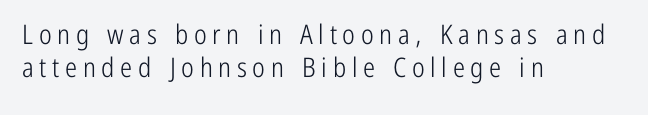
The image shows 27 px text type, upright; set left-aligned, line spacing 1.23x, unusually wide letter spacing (+0.21 em), not underlined.
